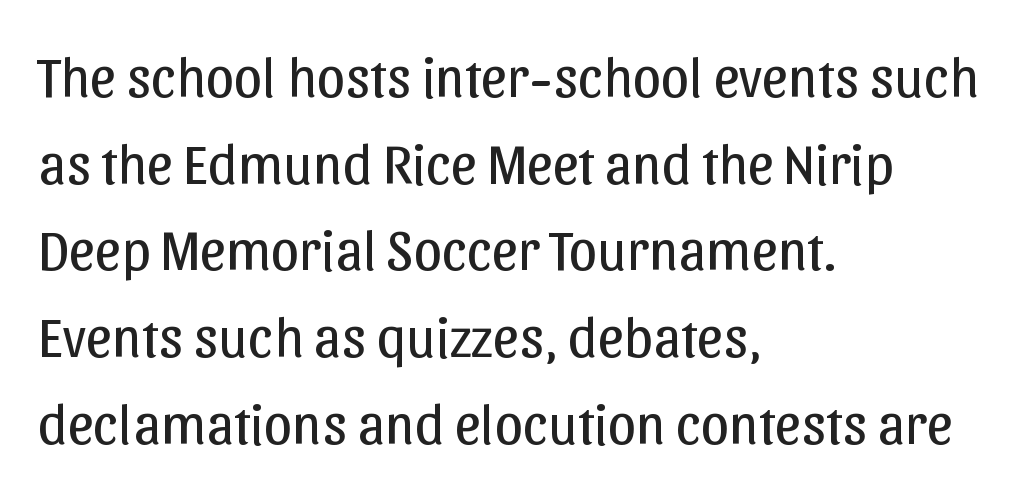
{"serif": "no", "italic": "no", "bold": "no", "weight": "regular", "width": "normal", "stroke_contrast": "low", "x_height": "medium", "monospaced": "no", "underline": "no", "align": "left", "line_spacing": "normal", "line_spacing_ratio": 1.52, "letter_spacing": "normal", "letter_spacing_em": 0.0, "glyph_px": 57}
